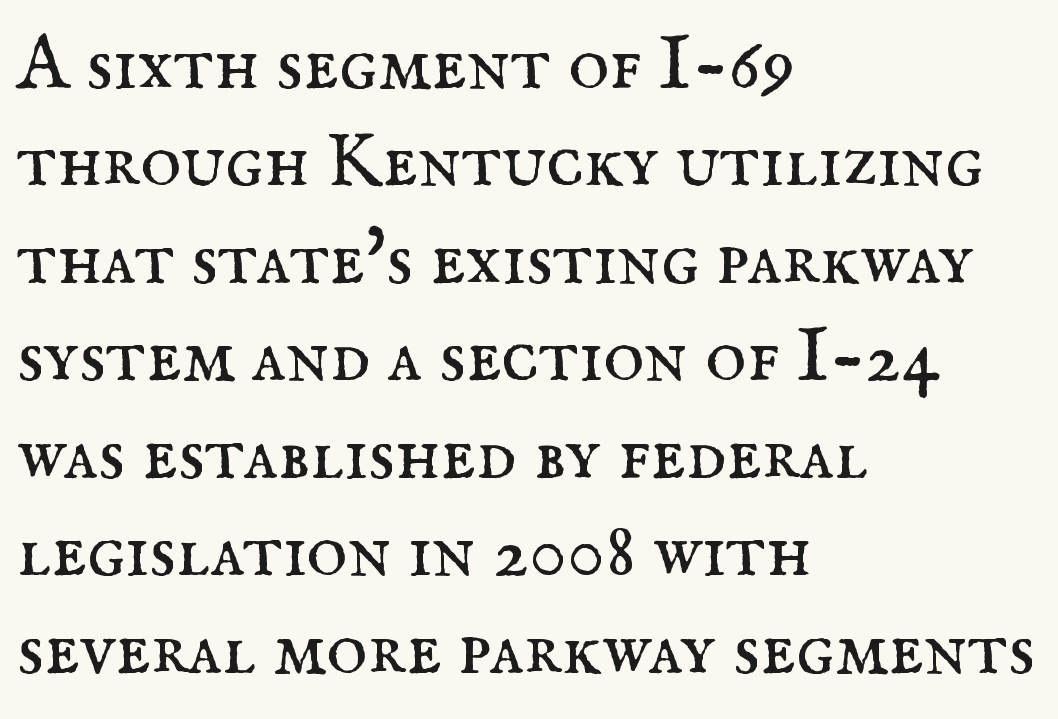
Stems here are at most as thick as an everyday book face. Visually the block forms a straight wall on the left and a jagged coastline on the right. Check the space under the baseline: it is left empty. The letterforms sit shoulder to shoulder at normal distance. The rendering uses natural spacing where letterforms have individual widths. This sample uses a serif face.
